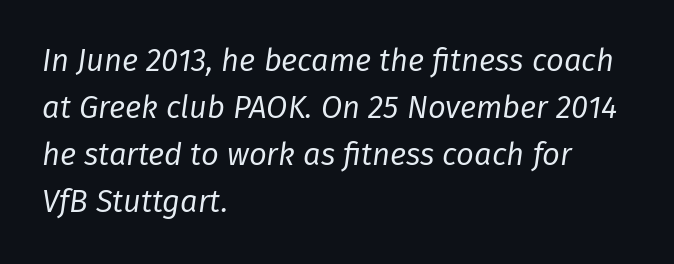
Compared with ordinary roman type, these characters are visibly tilted. Beneath every word, the page is bare. Casual observation: everything's shoved over to the left. No heavy texture on the line: the type isn't bold.
